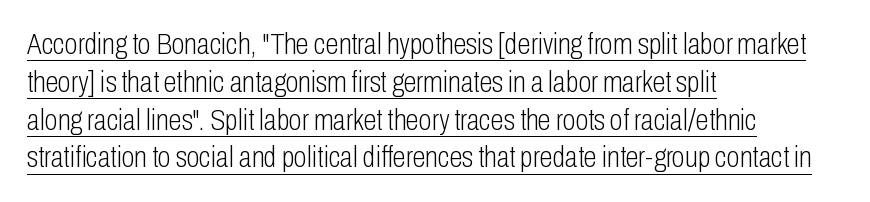
{"serif": "no", "italic": "no", "bold": "no", "weight": "light", "width": "condensed", "stroke_contrast": "low", "x_height": "medium", "monospaced": "no", "underline": "yes", "align": "left", "line_spacing": "normal", "line_spacing_ratio": 1.26, "letter_spacing": "normal", "letter_spacing_em": 0.0, "glyph_px": 30}
